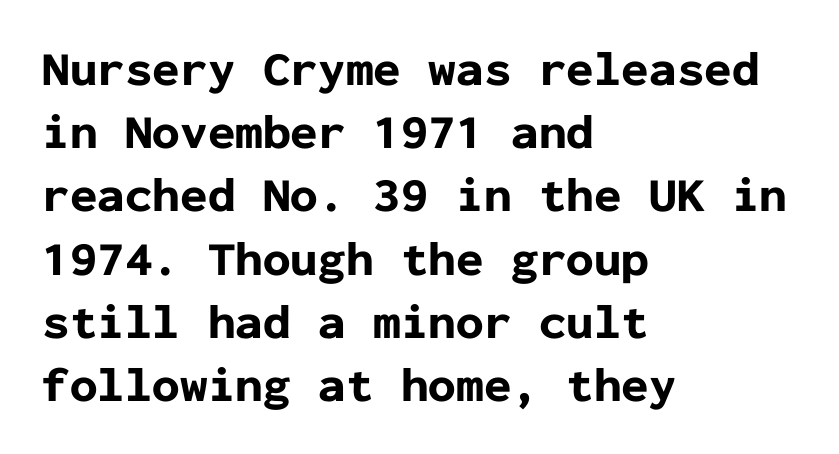
The image shows 49 px bold sans-serif type, upright, monospaced; set left-aligned, normal line spacing (1.29x), normal letter spacing, not underlined; low stroke contrast and a medium x-height.
